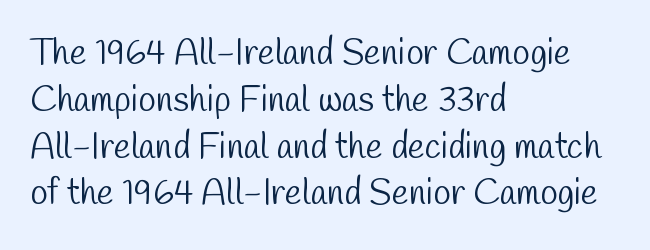
The image shows 36 px light, condensed sans-serif type; set left-aligned, normal line spacing (1.3x), normal letter spacing, not underlined; low stroke contrast and a medium x-height.
